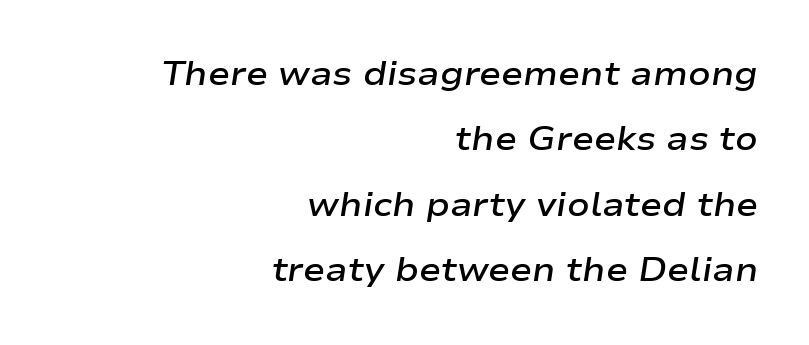
Q: Is the text bold? A: Semi-bold.
Q: Is the text italic (slanted)? A: Yes, it leans right by about 9 degrees.
Q: Is the text underlined? A: No.
Q: How is the paragraph aligned? A: Right-aligned.
Q: Is the spacing between letters normal or unusually wide? A: Normal.
Q: Is the spacing between lines tight, normal or loose? A: Loose.
Q: Width (condensed, normal, or wide)? A: Wide.
Q: Stroke contrast? A: Low.
Q: x-height? A: Medium.
Q: Monospaced? A: No.
